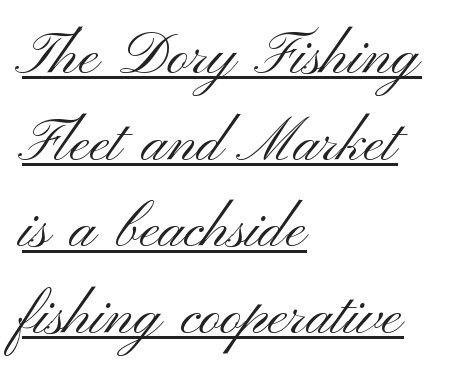
Q: Is the text bold? A: No.
Q: Is the text italic (slanted)? A: Yes.
Q: Is the typeface a serif or a sans-serif typeface? A: Sans-serif.
Q: Is the text underlined? A: Yes.
Q: How is the paragraph aligned? A: Left-aligned.
Q: Is the spacing between letters normal or unusually wide? A: Normal.
Q: Is the spacing between lines tight, normal or loose? A: Normal.
Q: Width (condensed, normal, or wide)? A: Wide.
Q: Stroke contrast? A: Medium.
Q: x-height? A: Small.
Q: Monospaced? A: No.
